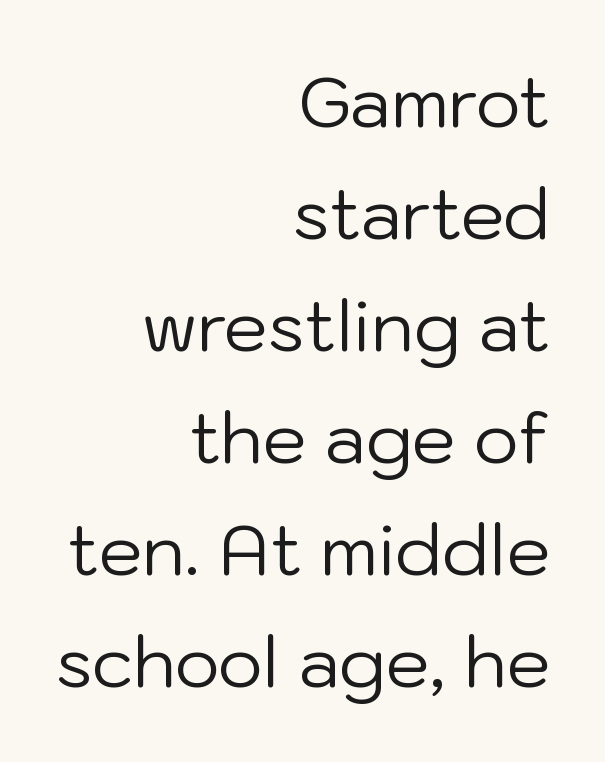
This sample has the flowing, uneven cadence of proportional lettering. Summary of weight: not heavy and not bold. Notice how the passage keeps a crisp vertical edge on the right only. Characters remain perfectly vertical along every line. The text was rendered using a sans face with plain stroke endings.
